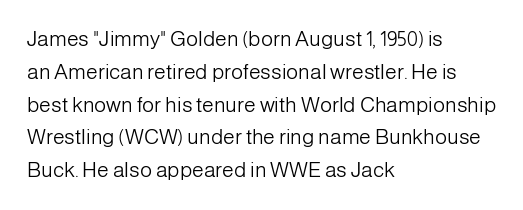
{"italic": "no", "bold": "no", "underline": "no", "align": "left", "line_spacing": "normal", "line_spacing_ratio": 1.56, "letter_spacing": "normal", "letter_spacing_em": 0.0, "glyph_px": 21}
